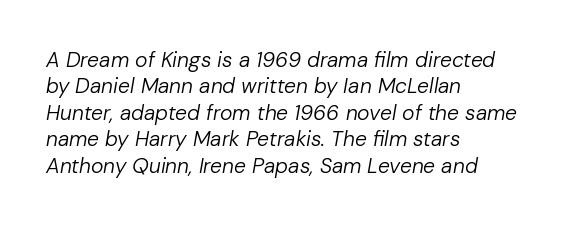
Between one letter and the next there's only the usual sliver of space. Caption: face not bold, strokes unweighted. The words here are not underlined. Where is the straight margin? On the left. The letters are slanted; this is an italic face. Regarding leading, the lines here are spaced in the standard way.
